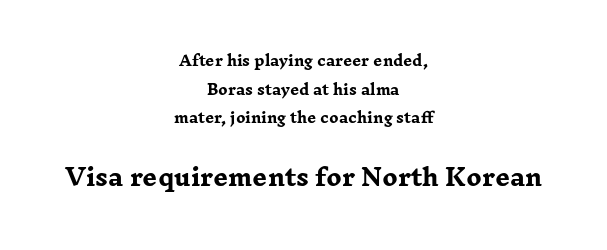
Q: Is the text bold? A: Yes.
Q: Is the text italic (slanted)? A: No, it is upright.
Q: Is the text underlined? A: No.
Q: How is the paragraph aligned? A: Centered.
Q: Is the spacing between letters normal or unusually wide? A: Normal.
Q: Is the spacing between lines tight, normal or loose? A: Loose.
Q: Which block of text is set in a larger size, the first (top) or the second (bottom)? A: The second (bottom) one.
